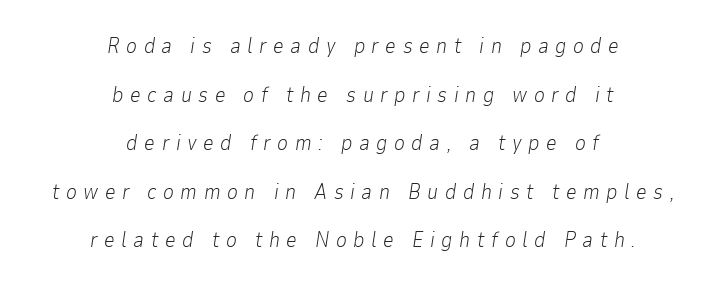
Q: Is the text bold? A: No.
Q: Is the text italic (slanted)? A: Yes, it leans right by about 9 degrees.
Q: Is the text underlined? A: No.
Q: How is the paragraph aligned? A: Centered.
Q: Is the spacing between letters normal or unusually wide? A: Unusually wide.
Q: Is the spacing between lines tight, normal or loose? A: Loose.
